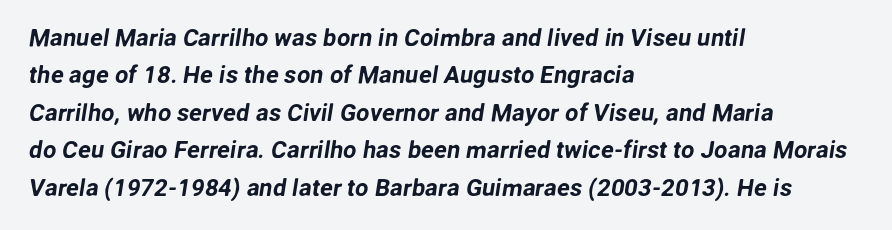
The image shows 24 px text type; set left-aligned, normal line spacing (1.56x), normal letter spacing, not underlined.
